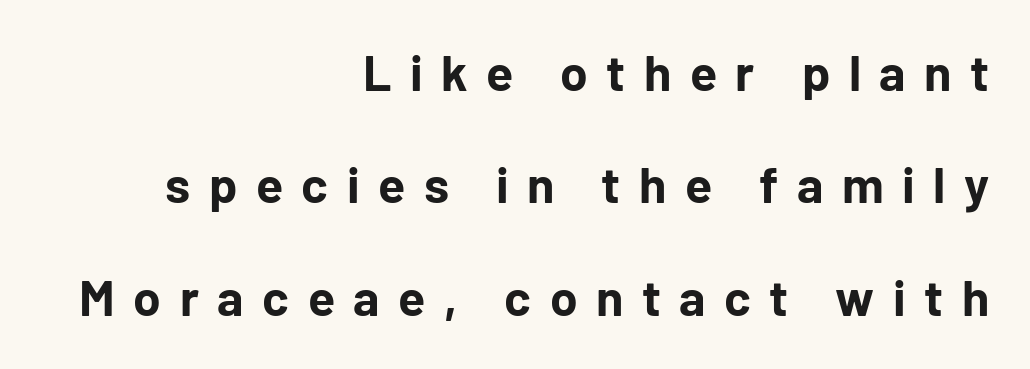
Loose tracking; the words dissolve into strings of separated letters. These lines stand farther apart than default settings would place them. Character widths vary here, with narrow letters taking less room than wide ones. This rendering uses right alignment, leaving the left contour irregular. Look at the stroke-to-counter ratio: heavy, a bold.
